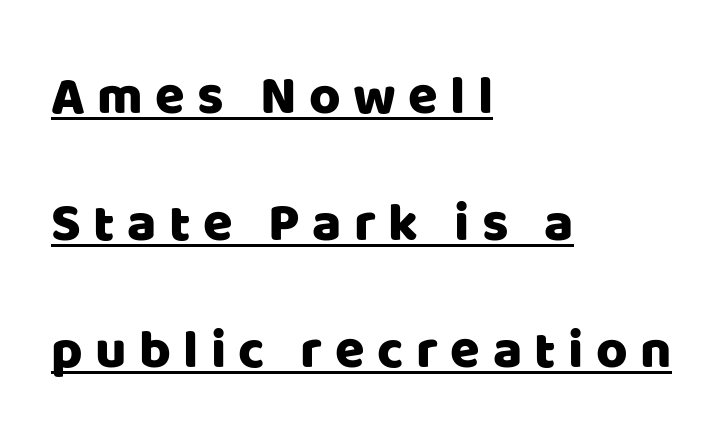
Q: Is the text italic (slanted)? A: No, it is upright.
Q: Is the typeface a serif or a sans-serif typeface? A: Sans-serif.
Q: Is the text underlined? A: Yes.
Q: How is the paragraph aligned? A: Left-aligned.
Q: Is the spacing between letters normal or unusually wide? A: Unusually wide.
Q: Is the spacing between lines tight, normal or loose? A: Loose.
Q: Width (condensed, normal, or wide)? A: Normal.
Q: Stroke contrast? A: Low.
Q: x-height? A: Large.
Q: Monospaced? A: No.
